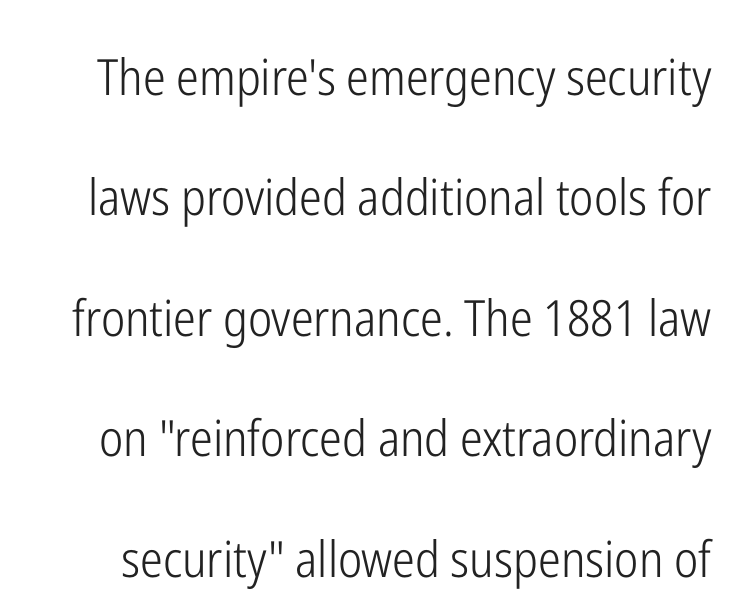
{"serif": "no", "italic": "no", "bold": "no", "weight": "light", "width": "condensed", "stroke_contrast": "low", "x_height": "medium", "monospaced": "no", "underline": "no", "line_spacing": "loose", "line_spacing_ratio": 2.41, "letter_spacing": "normal", "letter_spacing_em": 0.0, "glyph_px": 50}
